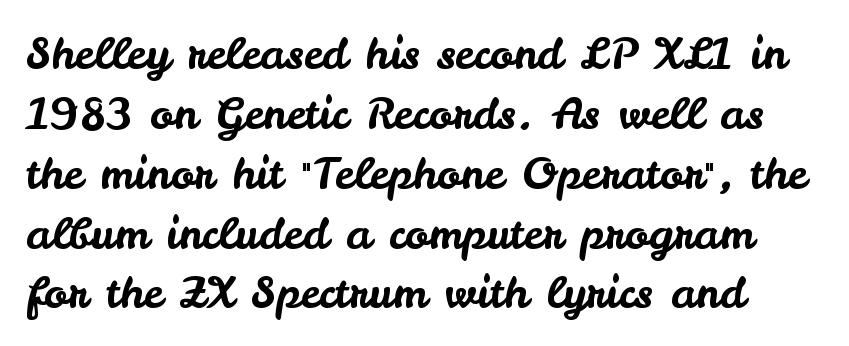
The image shows 44 px sans-serif type; set normal line spacing (1.36x), normal letter spacing, not underlined; low stroke contrast and a small x-height.
